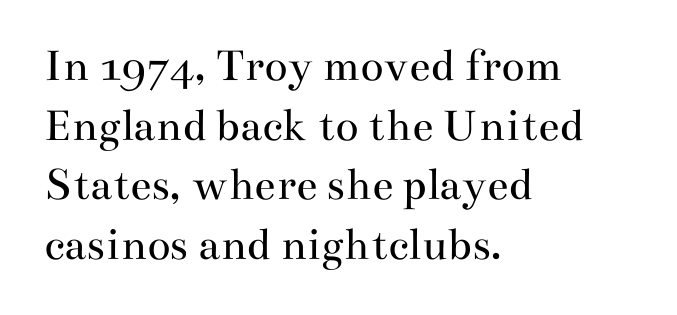
The image shows 48 px regular-weight, wide serif type, upright; set left-aligned, line spacing 1.24x, normal letter spacing, not underlined; medium stroke contrast and a small x-height.
